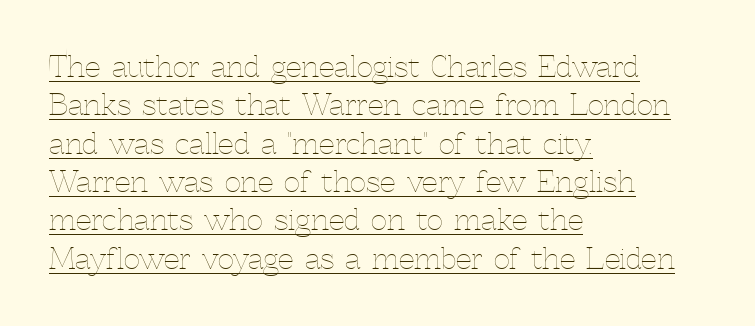
Q: Is the text bold? A: No.
Q: Is the text italic (slanted)? A: No, it is upright.
Q: Is the text underlined? A: Yes.
Q: How is the paragraph aligned? A: Left-aligned.
Q: Is the spacing between letters normal or unusually wide? A: Normal.
Q: Is the spacing between lines tight, normal or loose? A: Normal.
Q: Width (condensed, normal, or wide)? A: Normal.
Q: x-height? A: Medium.
Q: Monospaced? A: No.
